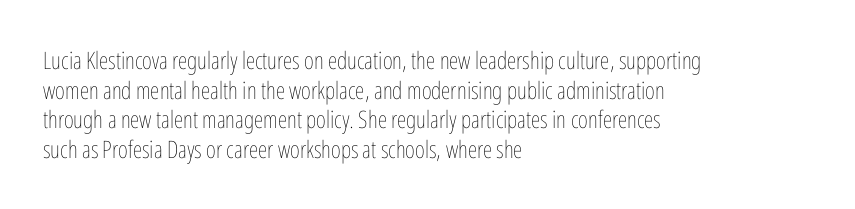
The image shows 24 px text type, upright; set left-aligned, line spacing 1.23x, normal letter spacing, not underlined.
